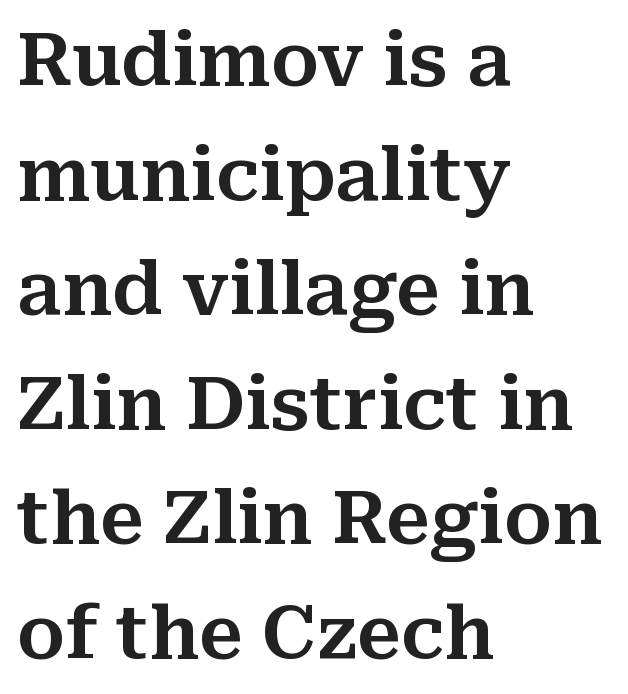
The passage shown is typed in a proportional face where columns would drift. The passage is arranged the way most books set body copy — flush left. The rendering keeps characters at their native spacing. Unlike a clean sans, this face finishes its strokes with serifs. Leading: standard. Posture: vertical.
